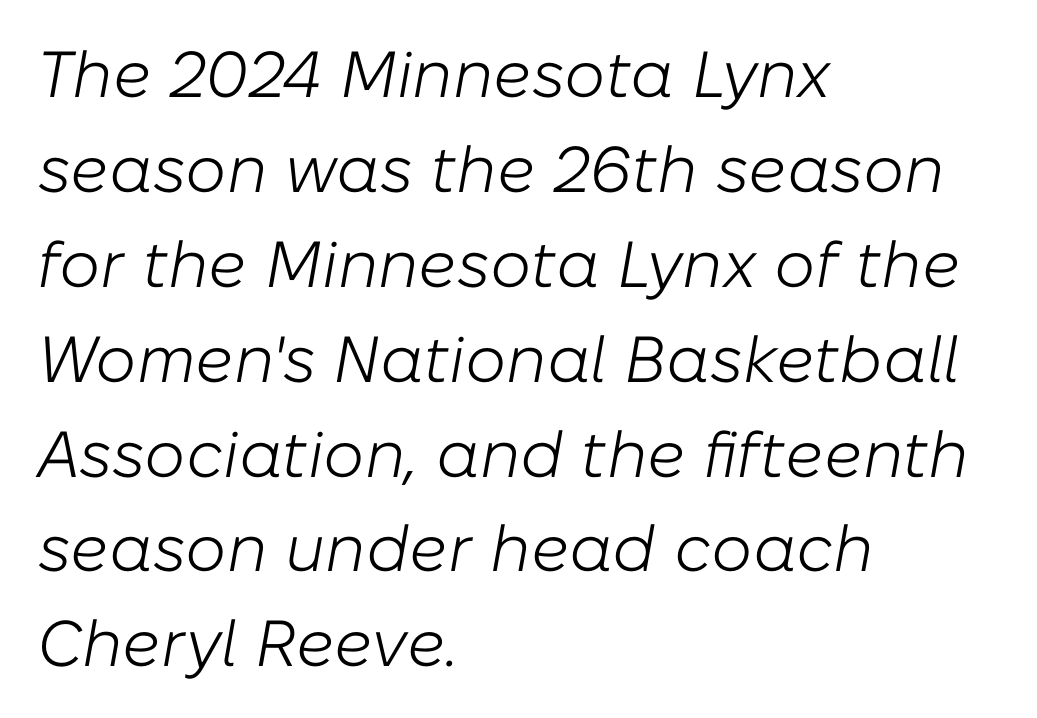
The image shows 65 px light type, italic (leaning right); set left-aligned, normal line spacing (1.46x), normal letter spacing, not underlined; low stroke contrast and a medium x-height.
